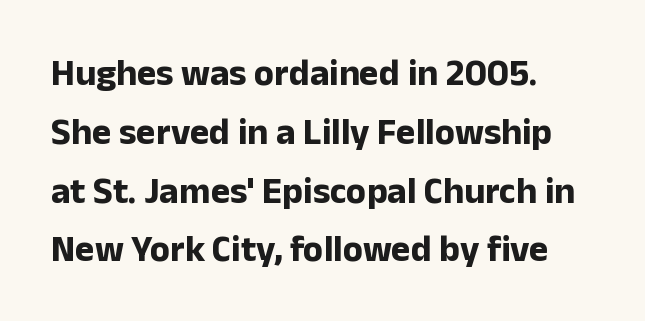
The image shows 37 px bold sans-serif type, upright; set left-aligned, normal line spacing (1.59x), normal letter spacing, not underlined; low stroke contrast and a medium x-height.
